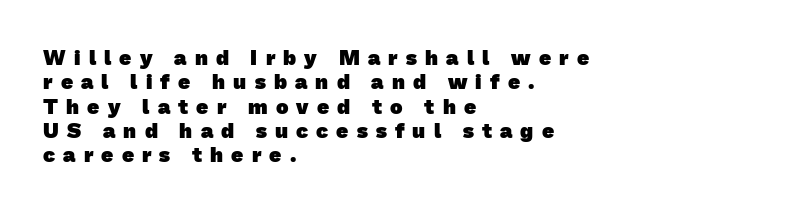
The image shows 21 px bold type; set left-aligned, line spacing 1.16x, unusually wide letter spacing (+0.39 em), not underlined.
